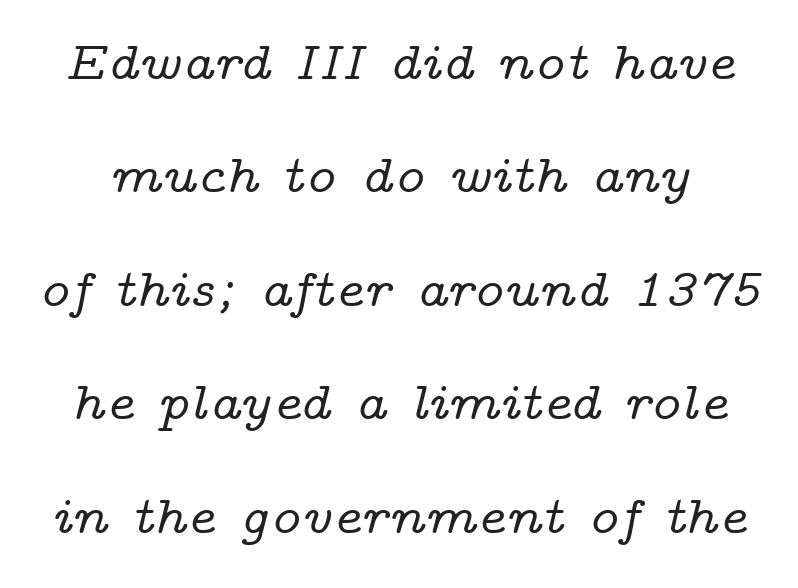
{"serif": "yes", "italic": "yes", "lean": "right", "slant_degrees": 14, "width": "wide", "stroke_contrast": "low", "x_height": "medium", "monospaced": "no", "underline": "no", "line_spacing": "loose", "line_spacing_ratio": 2.1, "letter_spacing": "normal", "letter_spacing_em": 0.0, "glyph_px": 54}
